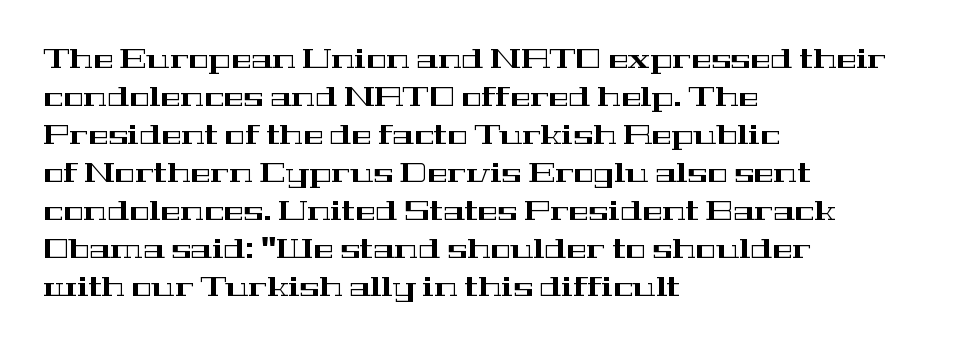
{"italic": "no", "underline": "no", "align": "left", "line_spacing": "normal", "line_spacing_ratio": 1.41, "letter_spacing": "normal", "letter_spacing_em": 0.0, "glyph_px": 27}
